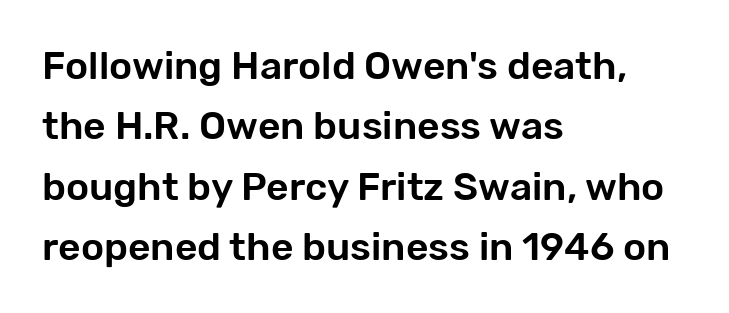
In terms of letterform style, serifs are entirely absent. Regular leading. The string is rendered with underlining switched off. Does the lettering tilt? It doesn't — this is upright. This rendering uses left alignment, leaving the right contour irregular. Proportional: the letters do not fall into vertical columns.
